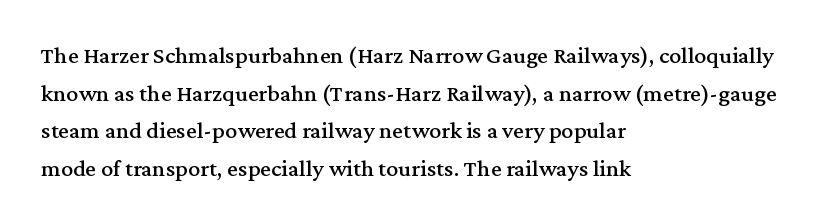
The image shows 24 px text type, upright; set left-aligned, normal line spacing (1.57x), normal letter spacing, not underlined.
